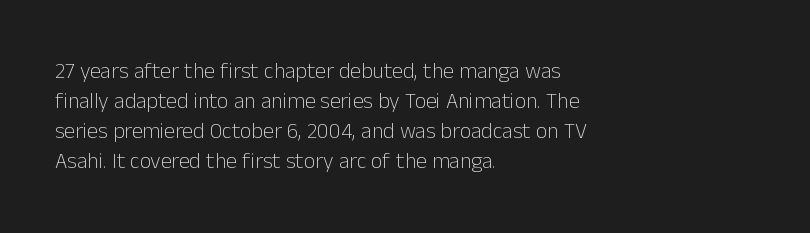
{"italic": "no", "bold": "no", "underline": "no", "align": "left", "line_spacing": "normal", "line_spacing_ratio": 1.36, "letter_spacing": "normal", "letter_spacing_em": 0.0, "glyph_px": 22}
